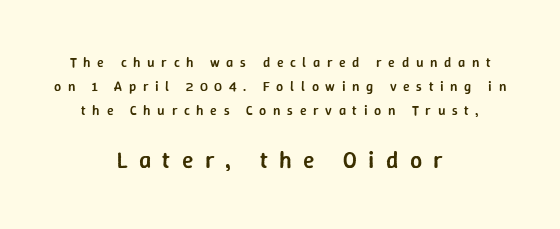
The image shows 24 px text type, upright; set centered, line spacing 1.71x, unusually wide letter spacing (+0.47 em), not underlined; the second (bottom) block is 1.71x larger.
